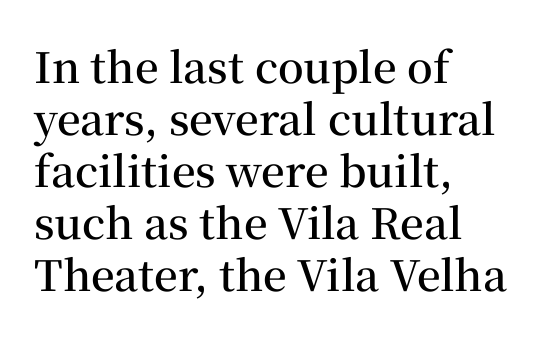
Nope, not italic — everything's standing straight. A student would call this left alignment; a typographer would say flush left, rag right. Unmarked baselines from the first word to the last. Think of a printed novel: that variable character pitch is what you see here.
